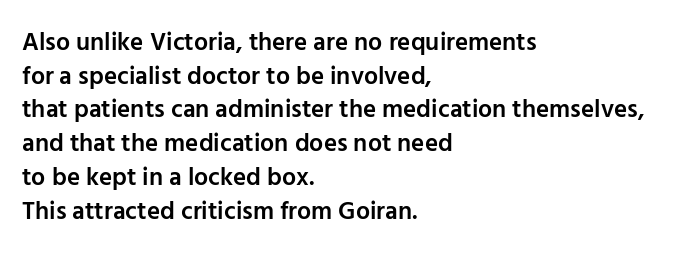
Q: Is the text bold? A: Semi-bold.
Q: Is the text italic (slanted)? A: No, it is upright.
Q: Is the text underlined? A: No.
Q: How is the paragraph aligned? A: Left-aligned.
Q: Is the spacing between letters normal or unusually wide? A: Normal.
Q: Is the spacing between lines tight, normal or loose? A: Normal.
